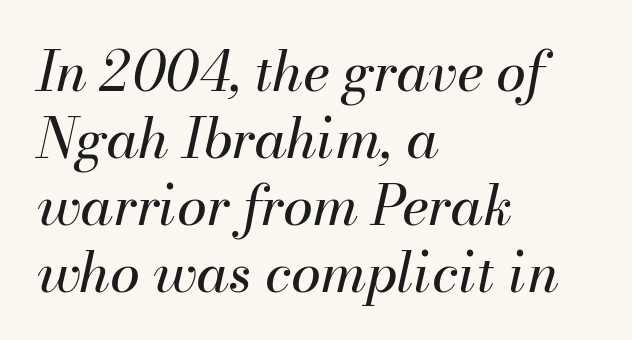
Q: Is the text bold? A: No.
Q: Is the text italic (slanted)? A: Yes, it leans right by about 13 degrees.
Q: Is the text underlined? A: No.
Q: How is the paragraph aligned? A: Left-aligned.
Q: Is the spacing between letters normal or unusually wide? A: Normal.
Q: Width (condensed, normal, or wide)? A: Normal.
Q: Stroke contrast? A: Medium.
Q: x-height? A: Small.
Q: Monospaced? A: No.
